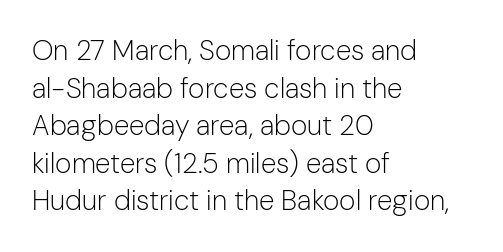
The image shows 28 px light sans-serif type, upright; set left-aligned, normal line spacing (1.34x), normal letter spacing, not underlined; low stroke contrast and a medium x-height.
